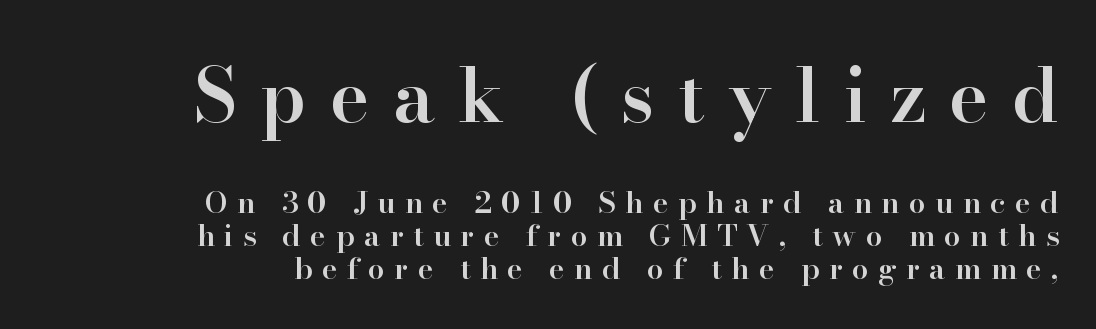
The image shows 75 px semibold serif type, upright; set right-aligned, tight line spacing (1.1x), unusually wide letter spacing (+0.31 em), not underlined; the first (top) block is 2.5x larger; high stroke contrast and a small x-height.
